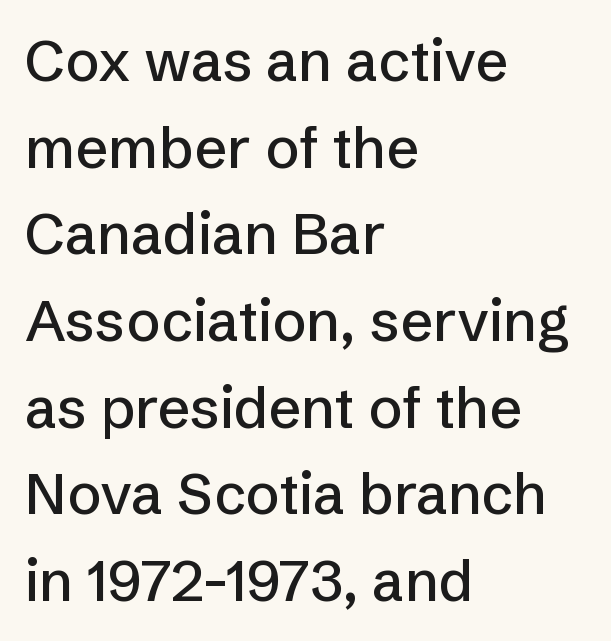
{"serif": "no", "italic": "no", "width": "normal", "stroke_contrast": "low", "x_height": "medium", "monospaced": "no", "underline": "no", "align": "left", "line_spacing": "normal", "line_spacing_ratio": 1.52, "letter_spacing": "normal", "letter_spacing_em": 0.0, "glyph_px": 57}
